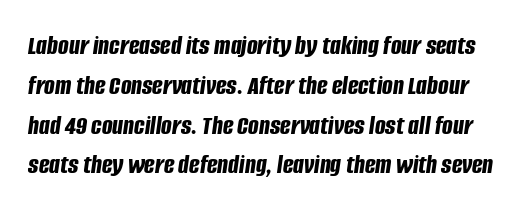
The image shows 28 px bold, condensed type, italic (leaning right); set normal line spacing (1.42x), normal letter spacing, not underlined; low stroke contrast and a large x-height.
